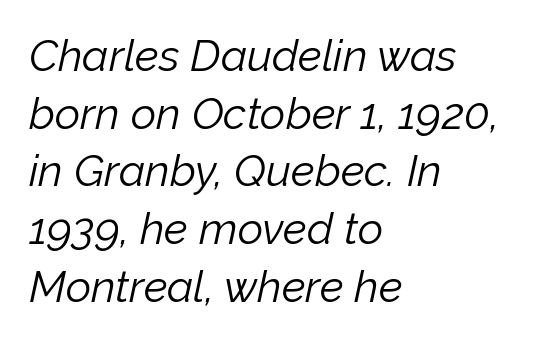
Nobody drew a line under any word here. Horizontally, the lines are justified to the leading edge only. Heft: none added — not bold. Spacing between characters is what you'd get straight out of the box. Vertical spacing — default.
